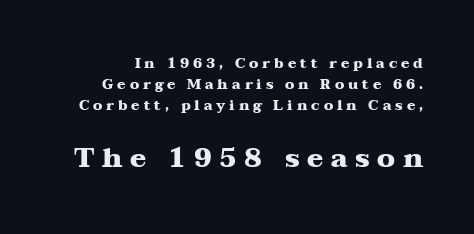
{"italic": "no", "bold": "yes", "underline": "no", "line_spacing": "normal", "line_spacing_ratio": 1.49, "letter_spacing": "wide", "letter_spacing_em": 0.28, "larger_block": "second", "size_ratio": 1.93, "glyph_px": 27}
